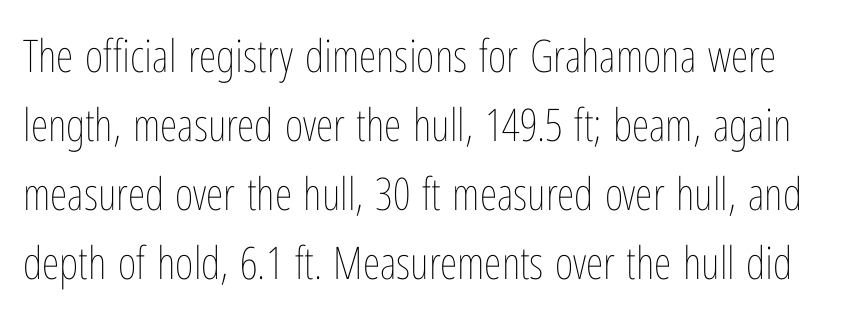
{"italic": "no", "bold": "no", "weight": "thin", "width": "condensed", "stroke_contrast": "low", "x_height": "medium", "monospaced": "no", "underline": "no", "line_spacing": "normal", "line_spacing_ratio": 1.53, "letter_spacing": "normal", "letter_spacing_em": 0.0, "glyph_px": 45}
